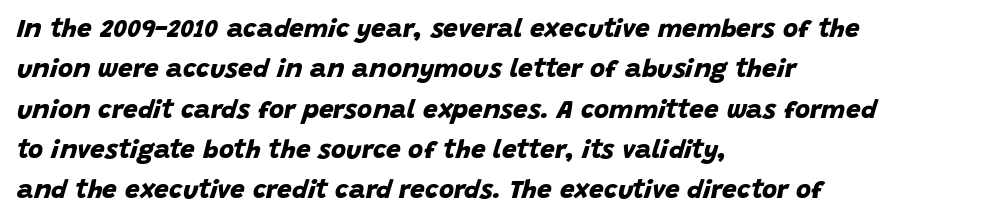
Q: Is the text bold? A: Yes.
Q: Is the text underlined? A: No.
Q: How is the paragraph aligned? A: Left-aligned.
Q: Is the spacing between letters normal or unusually wide? A: Normal.
Q: Is the spacing between lines tight, normal or loose? A: Normal.
